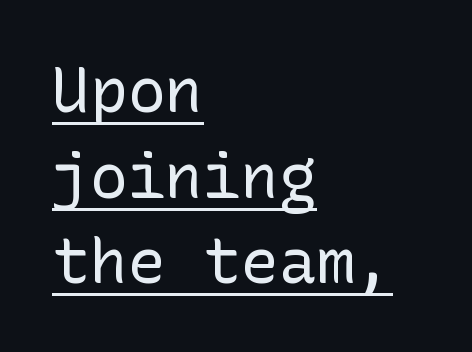
The image shows 63 px regular-weight sans-serif type, upright; set left-aligned, normal line spacing (1.36x), normal letter spacing, underlined; low stroke contrast and a medium x-height.
